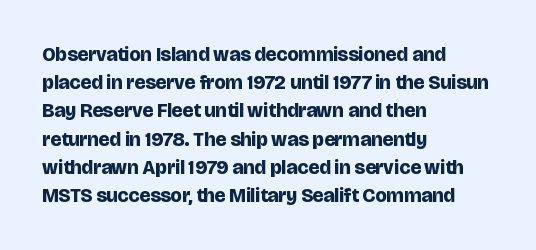
{"italic": "no", "bold": "yes", "underline": "no", "align": "left", "line_spacing": "normal", "line_spacing_ratio": 1.41, "letter_spacing": "normal", "letter_spacing_em": 0.0, "glyph_px": 20}
